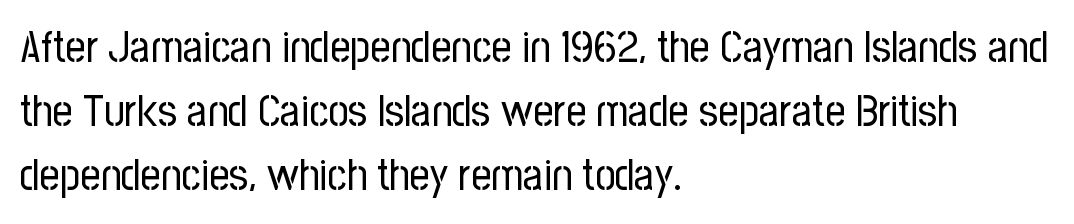
The line texture is even and compact thanks to regular tracking. The typesetter chose a ragged-right arrangement here. Are there feet on the stems? There aren't — it's a sans. Letters have the restrained weight of plain body copy at most.
